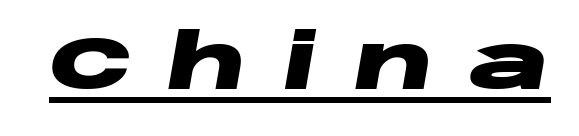
The image shows 75 px heavy, wide type, italic (leaning right); set unusually wide letter spacing (+0.48 em), underlined; low stroke contrast and a large x-height.
